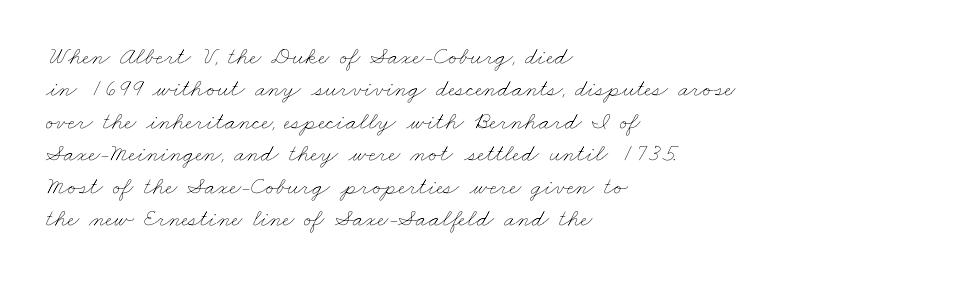
{"bold": "no", "underline": "no", "align": "left", "line_spacing": "normal", "line_spacing_ratio": 1.3, "letter_spacing": "normal", "letter_spacing_em": 0.0, "glyph_px": 25}
